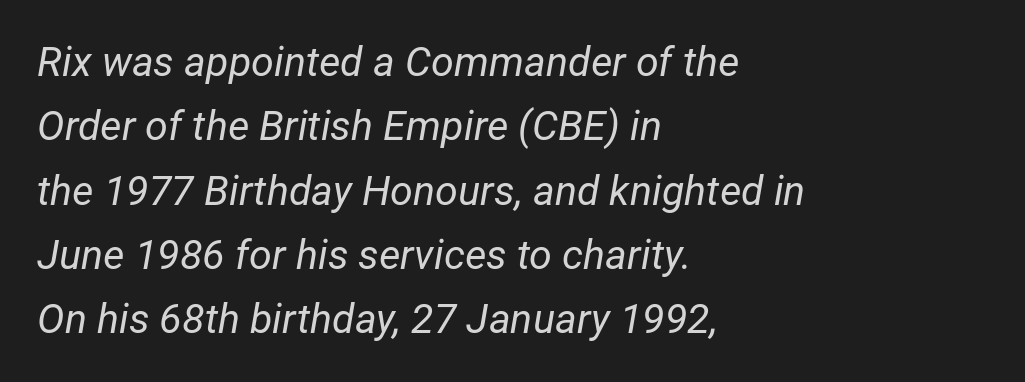
Q: Is the text bold? A: No.
Q: Is the text italic (slanted)? A: Yes, it leans right by about 12 degrees.
Q: Is the text underlined? A: No.
Q: How is the paragraph aligned? A: Left-aligned.
Q: Is the spacing between letters normal or unusually wide? A: Normal.
Q: Is the spacing between lines tight, normal or loose? A: Normal.
Q: Width (condensed, normal, or wide)? A: Normal.
Q: Stroke contrast? A: Low.
Q: x-height? A: Medium.
Q: Monospaced? A: No.
